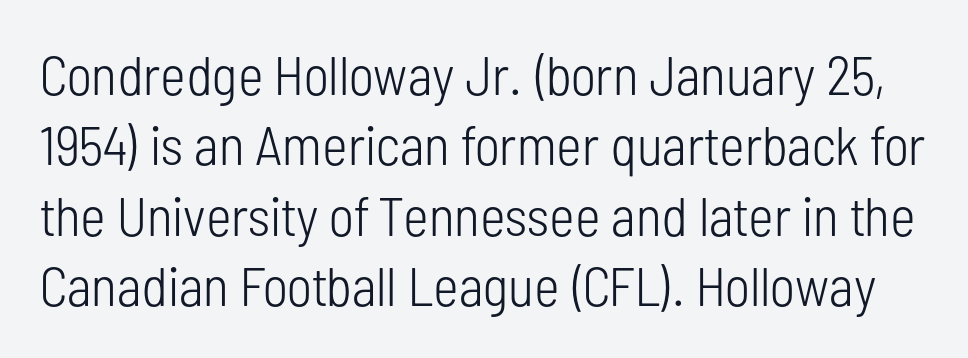
The image shows 55 px light, condensed sans-serif type, upright; set normal line spacing (1.28x), normal letter spacing, not underlined; low stroke contrast and a medium x-height.
